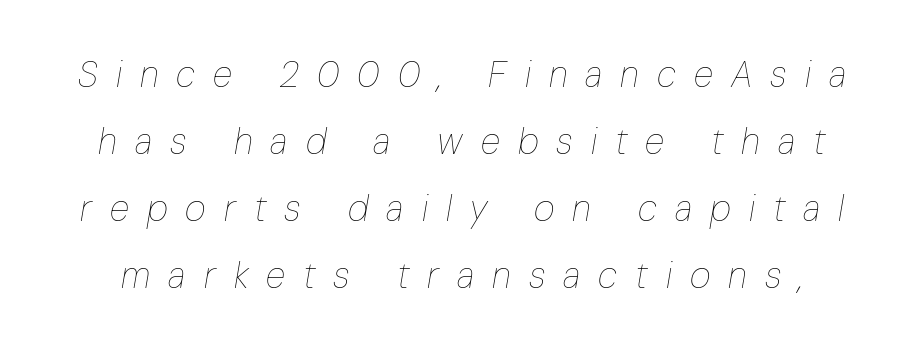
{"italic": "yes", "lean": "right", "slant_degrees": 10, "bold": "no", "weight": "thin", "width": "condensed", "stroke_contrast": "low", "x_height": "medium", "monospaced": "no", "underline": "no", "line_spacing_ratio": 1.86, "letter_spacing": "wide", "letter_spacing_em": 0.5, "glyph_px": 36}
